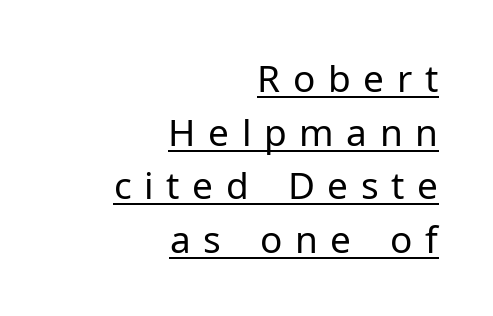
Each stroke keeps to a modest, everyday thickness or less. A typesetter would call this leading conventional body-copy spacing. You can tell from the bare stems that sans-serif type was used. Here the designer chose a conventional face with non-uniform glyph widths. Each word looks stretched out because of the extra space between its letters.
